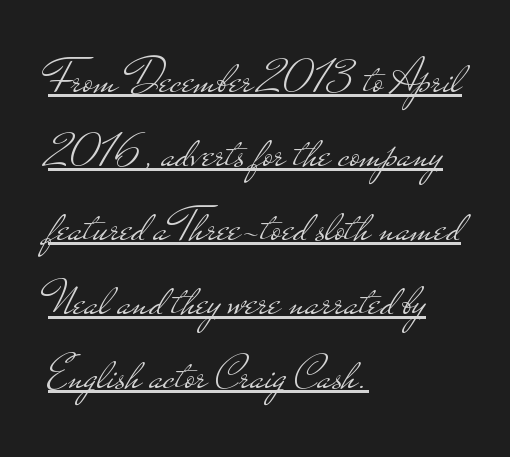
Q: Is the text bold? A: No.
Q: Is the text italic (slanted)? A: Yes.
Q: Is the typeface a serif or a sans-serif typeface? A: Sans-serif.
Q: Is the text underlined? A: Yes.
Q: How is the paragraph aligned? A: Left-aligned.
Q: Is the spacing between letters normal or unusually wide? A: Normal.
Q: Is the spacing between lines tight, normal or loose? A: Normal.
Q: Width (condensed, normal, or wide)? A: Wide.
Q: Stroke contrast? A: Low.
Q: x-height? A: Small.
Q: Monospaced? A: No.
